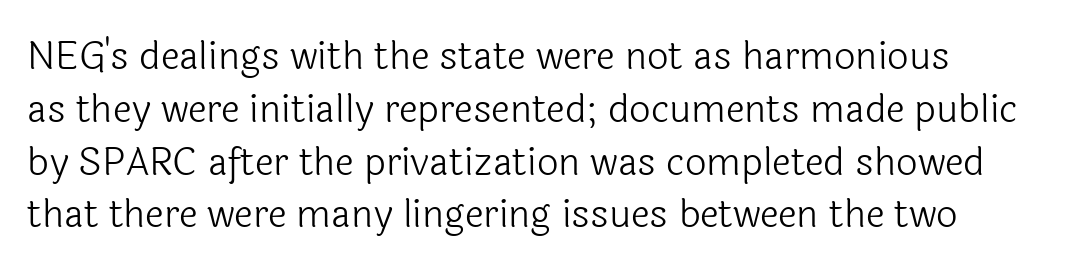
The image shows 38 px light sans-serif type, upright; set left-aligned, normal line spacing (1.39x), normal letter spacing, not underlined; a medium x-height.
